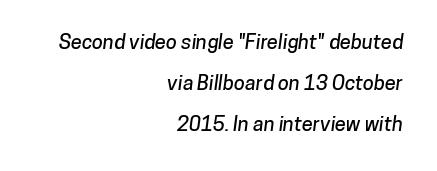
The image shows 20 px text type; set right-aligned, loose line spacing (2.06x), normal letter spacing, not underlined.
